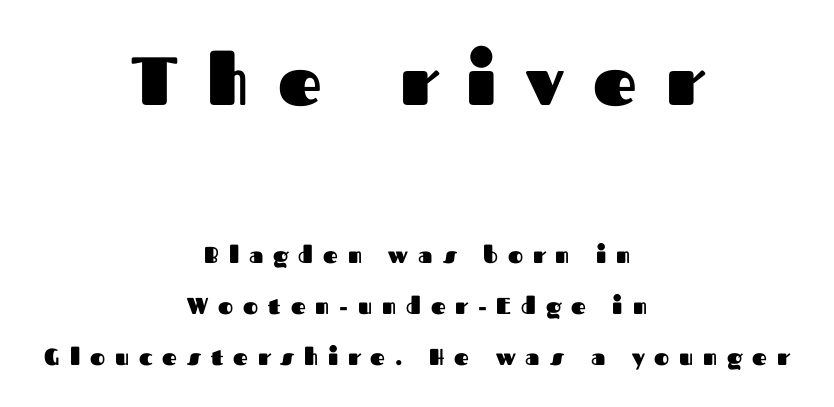
Q: Is the text bold? A: Yes.
Q: Is the text italic (slanted)? A: No, it is upright.
Q: Is the typeface a serif or a sans-serif typeface? A: Sans-serif.
Q: Is the text underlined? A: No.
Q: How is the paragraph aligned? A: Centered.
Q: Is the spacing between letters normal or unusually wide? A: Unusually wide.
Q: Is the spacing between lines tight, normal or loose? A: Loose.
Q: Which block of text is set in a larger size, the first (top) or the second (bottom)? A: The first (top) one.
Q: Width (condensed, normal, or wide)? A: Normal.
Q: Stroke contrast? A: Medium.
Q: x-height? A: Medium.
Q: Monospaced? A: No.
